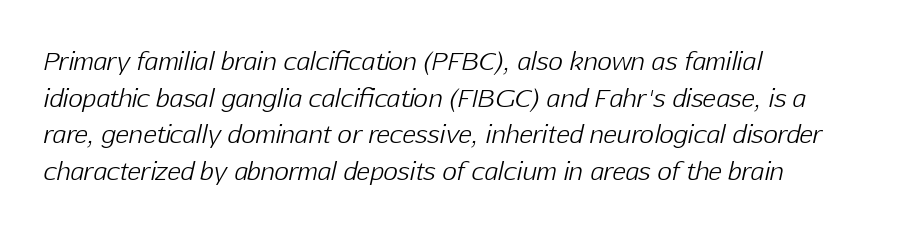
{"italic": "yes", "lean": "right", "slant_degrees": 12, "bold": "no", "underline": "no", "align": "left", "line_spacing": "normal", "line_spacing_ratio": 1.47, "letter_spacing": "normal", "letter_spacing_em": 0.0, "glyph_px": 25}
